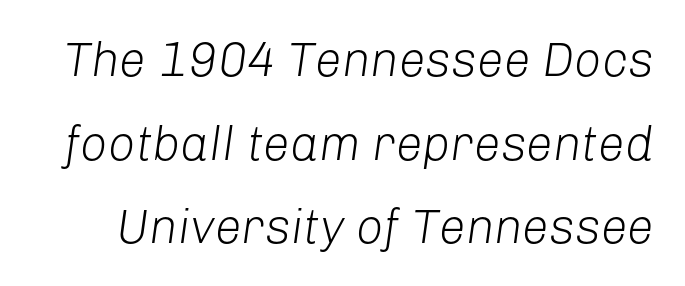
The image shows 48 px light type, italic (leaning right); set line spacing 1.74x, normal letter spacing, not underlined; low stroke contrast and a medium x-height.
